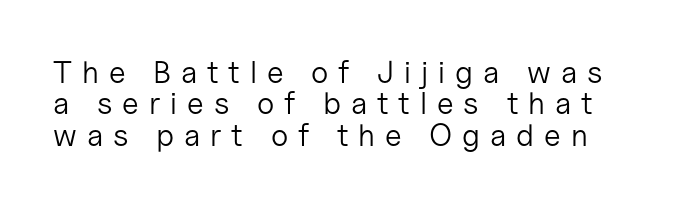
The image shows 31 px light sans-serif type, upright; set tight line spacing (1.01x), unusually wide letter spacing (+0.32 em), not underlined; low stroke contrast and a medium x-height.
